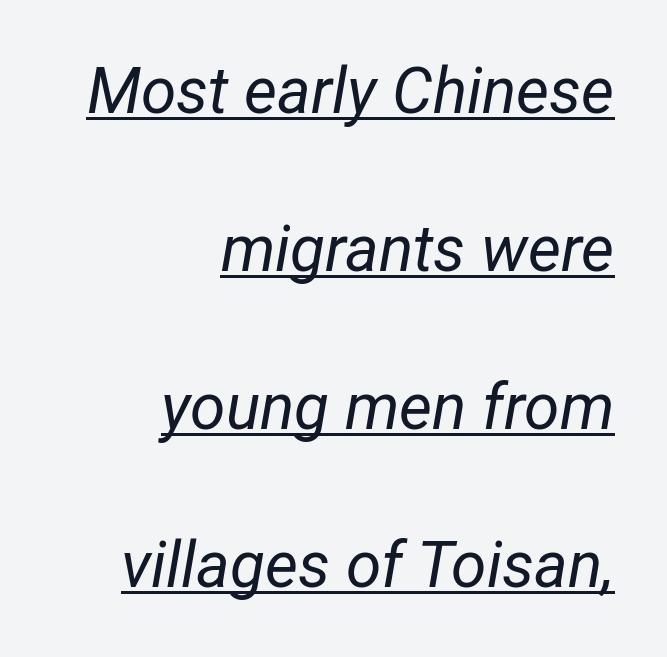
Q: Is the text bold? A: No.
Q: Is the text italic (slanted)? A: Yes, it leans right by about 12 degrees.
Q: Is the text underlined? A: Yes.
Q: How is the paragraph aligned? A: Right-aligned.
Q: Is the spacing between letters normal or unusually wide? A: Normal.
Q: Is the spacing between lines tight, normal or loose? A: Loose.
Q: Width (condensed, normal, or wide)? A: Condensed.
Q: Stroke contrast? A: Low.
Q: x-height? A: Medium.
Q: Monospaced? A: No.
